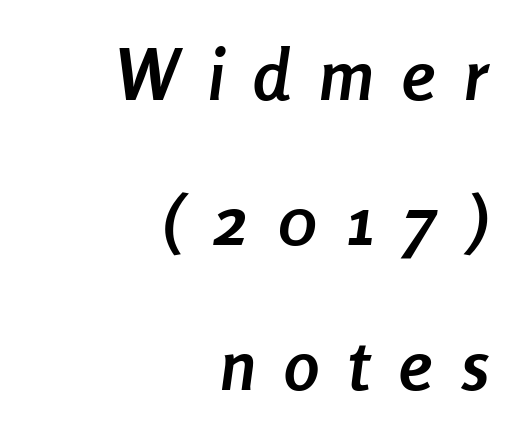
{"italic": "yes", "lean": "right", "slant_degrees": 8, "bold": "yes", "weight": "semibold", "width": "condensed", "stroke_contrast": "low", "x_height": "medium", "monospaced": "no", "underline": "no", "align": "right", "line_spacing": "loose", "line_spacing_ratio": 2.04, "letter_spacing": "wide", "letter_spacing_em": 0.41, "glyph_px": 71}
